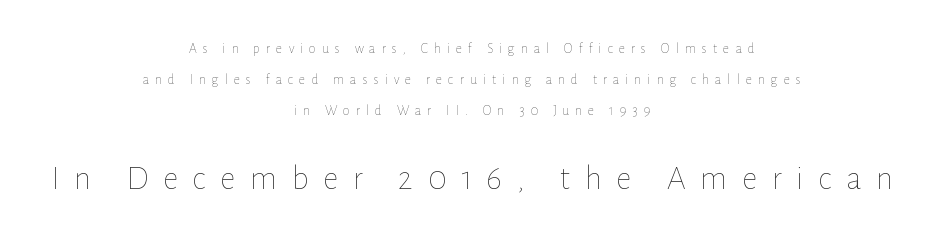
The image shows 34 px thin type, upright; set centered, loose line spacing (2.2x), unusually wide letter spacing (+0.43 em), not underlined; the second (bottom) block is 2.43x larger; low stroke contrast and a medium x-height.
